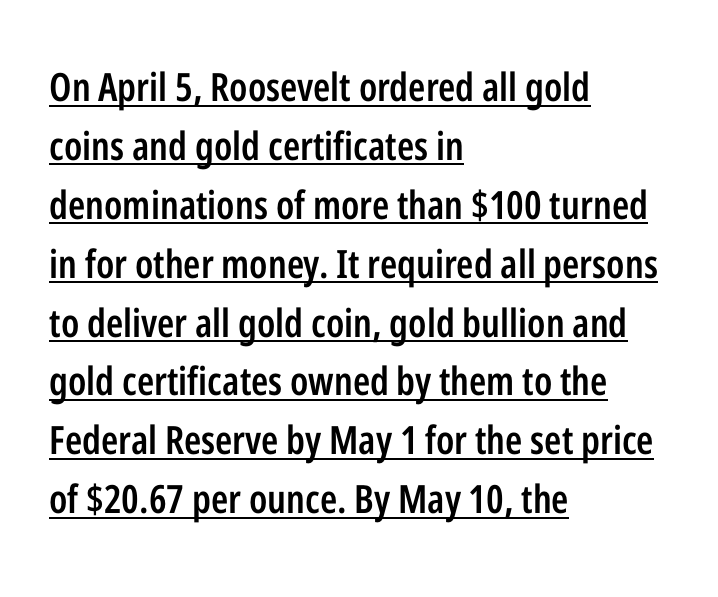
Q: Is the text bold? A: Semi-bold.
Q: Is the text italic (slanted)? A: No, it is upright.
Q: Is the typeface a serif or a sans-serif typeface? A: Sans-serif.
Q: Is the text underlined? A: Yes.
Q: How is the paragraph aligned? A: Left-aligned.
Q: Is the spacing between letters normal or unusually wide? A: Normal.
Q: Is the spacing between lines tight, normal or loose? A: Normal.
Q: Width (condensed, normal, or wide)? A: Condensed.
Q: Stroke contrast? A: Low.
Q: x-height? A: Medium.
Q: Monospaced? A: No.
